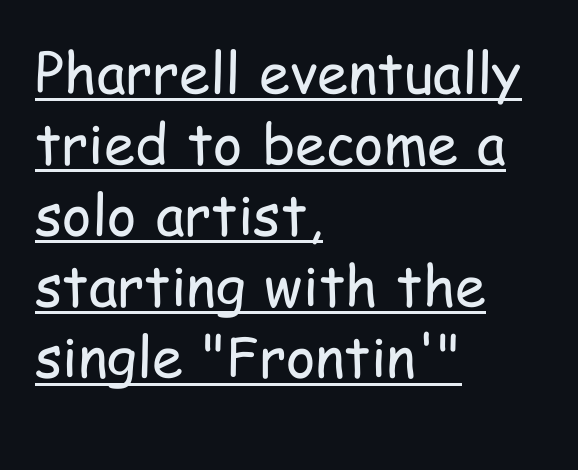
Q: Is the text bold? A: No.
Q: Is the text italic (slanted)? A: No, it is upright.
Q: Is the typeface a serif or a sans-serif typeface? A: Sans-serif.
Q: Is the text underlined? A: Yes.
Q: How is the paragraph aligned? A: Left-aligned.
Q: Is the spacing between letters normal or unusually wide? A: Normal.
Q: Is the spacing between lines tight, normal or loose? A: Normal.
Q: Width (condensed, normal, or wide)? A: Condensed.
Q: Stroke contrast? A: Low.
Q: x-height? A: Medium.
Q: Monospaced? A: No.
